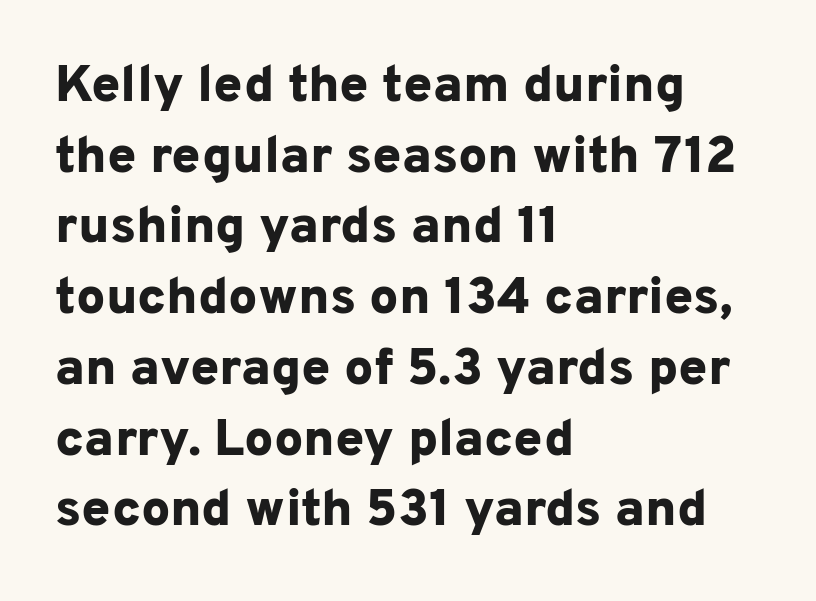
Q: Is the text bold? A: Yes.
Q: Is the text italic (slanted)? A: No, it is upright.
Q: Is the typeface a serif or a sans-serif typeface? A: Sans-serif.
Q: Is the text underlined? A: No.
Q: How is the paragraph aligned? A: Left-aligned.
Q: Is the spacing between letters normal or unusually wide? A: Normal.
Q: Is the spacing between lines tight, normal or loose? A: Normal.
Q: Width (condensed, normal, or wide)? A: Normal.
Q: Stroke contrast? A: Low.
Q: x-height? A: Medium.
Q: Monospaced? A: No.
